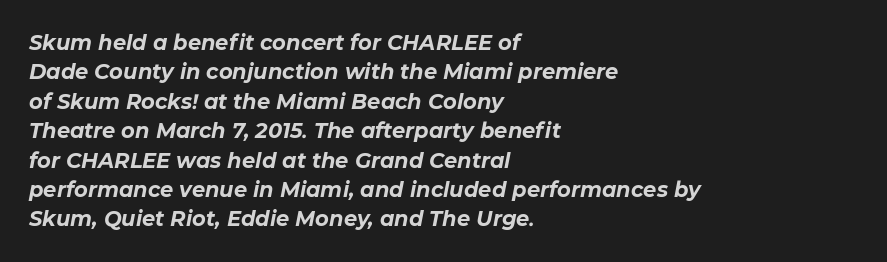
Q: Is the text bold? A: Yes.
Q: Is the text italic (slanted)? A: Yes, it leans right by about 11 degrees.
Q: Is the text underlined? A: No.
Q: How is the paragraph aligned? A: Left-aligned.
Q: Is the spacing between letters normal or unusually wide? A: Normal.
Q: Is the spacing between lines tight, normal or loose? A: Normal.
